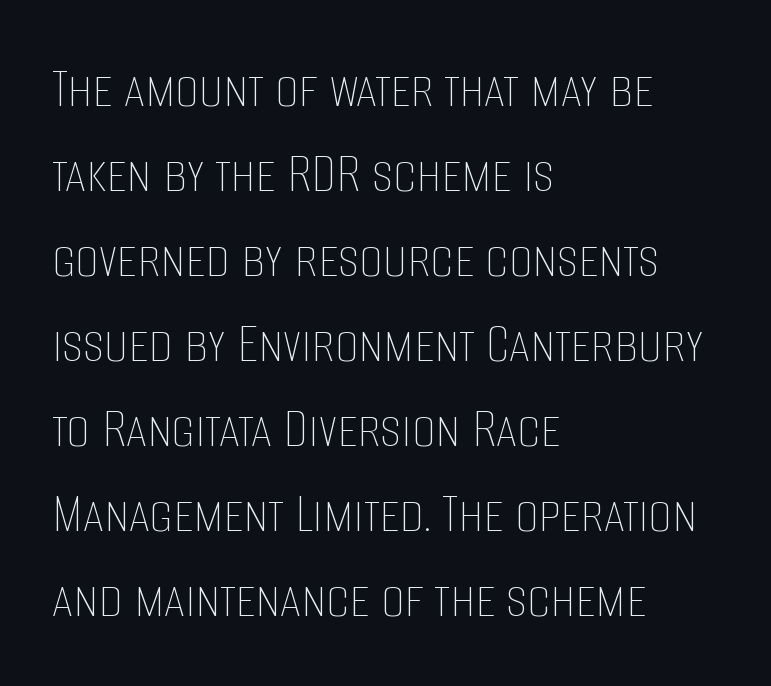
No extra tracking has been applied to these lines. The block of text has a typical density, with ordinary space between rows. These lines were composed using upright roman letters. Think standard paragraph weight, or any step lighter than that. You could not count columns in this text — the font is proportionally spaced. If you drew a ruler down the left edge, every line would touch it.
